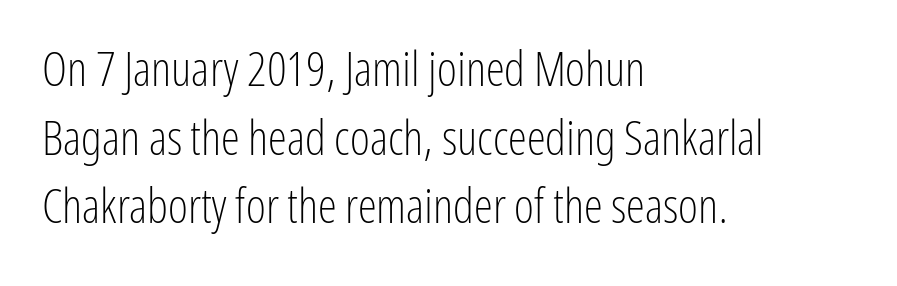
Counters stay open thanks to moderate or lighter strokes. Look at the bottom of the vertical strokes: they stop flat, with no serifs. This sample has the flowing, uneven cadence of proportional lettering. These lines keep a tight, regular rhythm from letter to letter. Characters remain perfectly vertical along every line. Regarding leading, the lines here are spaced in the standard way.
